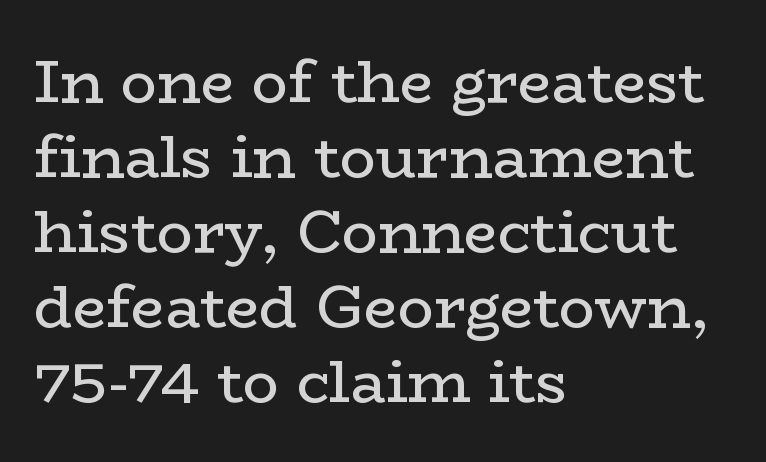
This reads as an unemphasized weight, regular at the heaviest. Line spacing here is normal. This sample is left-justified, so line endings fall wherever the words run out. Do the letters lean? They stand straight.
